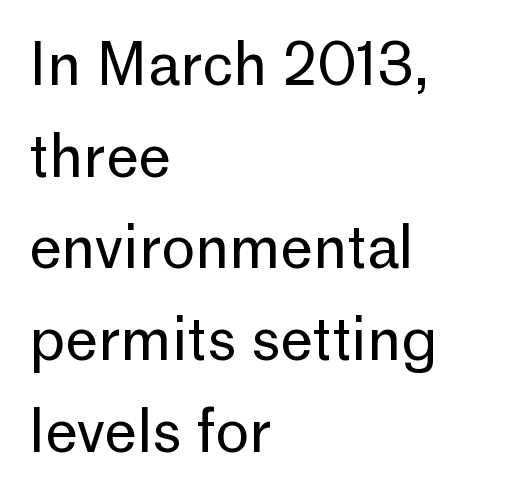
Q: Is the text bold? A: No.
Q: Is the text italic (slanted)? A: No, it is upright.
Q: Is the typeface a serif or a sans-serif typeface? A: Sans-serif.
Q: Is the text underlined? A: No.
Q: How is the paragraph aligned? A: Left-aligned.
Q: Is the spacing between letters normal or unusually wide? A: Normal.
Q: Is the spacing between lines tight, normal or loose? A: Normal.
Q: Width (condensed, normal, or wide)? A: Normal.
Q: Stroke contrast? A: Low.
Q: x-height? A: Medium.
Q: Monospaced? A: No.
